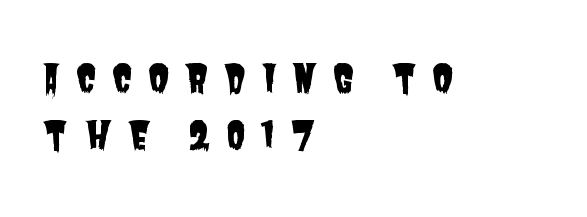
{"serif": "no", "width": "condensed", "stroke_contrast": "low", "x_height": "large", "monospaced": "no", "underline": "no", "align": "left", "line_spacing": "normal", "line_spacing_ratio": 1.5, "letter_spacing": "wide", "letter_spacing_em": 0.41, "glyph_px": 38}
